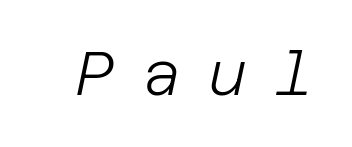
Q: Is the text bold? A: No.
Q: Is the text italic (slanted)? A: Yes, it leans right by about 12 degrees.
Q: Is the text underlined? A: No.
Q: Is the spacing between letters normal or unusually wide? A: Unusually wide.
Q: Width (condensed, normal, or wide)? A: Normal.
Q: Stroke contrast? A: Low.
Q: x-height? A: Large.
